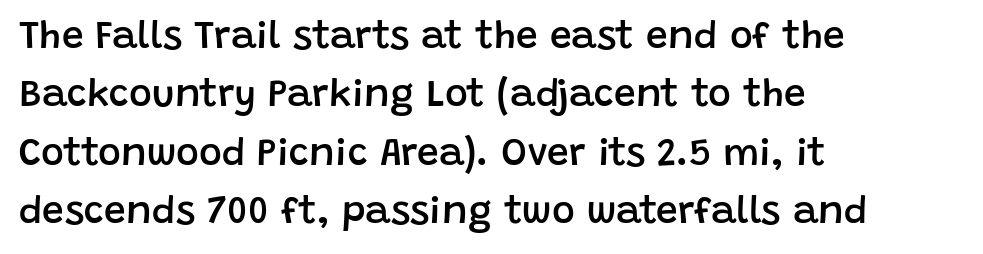
The image shows 39 px semibold sans-serif type, upright; set left-aligned, normal line spacing (1.5x), normal letter spacing, not underlined; low stroke contrast and a large x-height.
